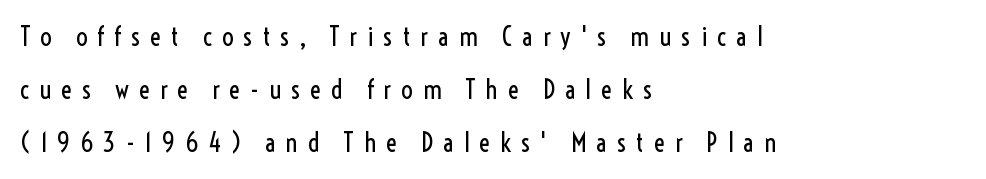
The image shows 26 px text type, upright; set left-aligned, loose line spacing (2.03x), unusually wide letter spacing (+0.37 em), not underlined.
